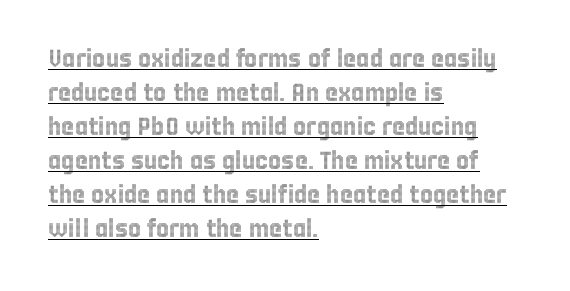
The lines sit at an ordinary, default distance from one another. The typesetter has applied underlining to the passage shown. This sample uses an upright cut, with every glyph sitting square on the baseline. Casual observation: everything's shoved over to the left. The letterforms sit shoulder to shoulder at normal distance.
